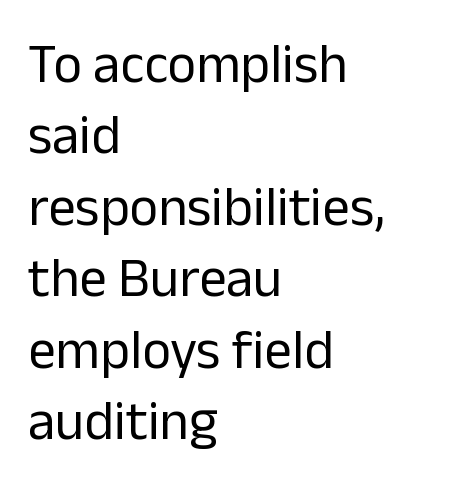
{"serif": "no", "italic": "no", "bold": "no", "weight": "regular", "width": "normal", "stroke_contrast": "low", "x_height": "medium", "monospaced": "no", "underline": "no", "align": "left", "line_spacing": "normal", "line_spacing_ratio": 1.3, "letter_spacing": "normal", "letter_spacing_em": 0.0, "glyph_px": 55}
